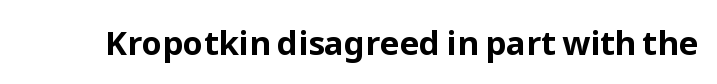
The image shows 33 px bold sans-serif type, upright; set normal letter spacing, not underlined; low stroke contrast and a medium x-height.
